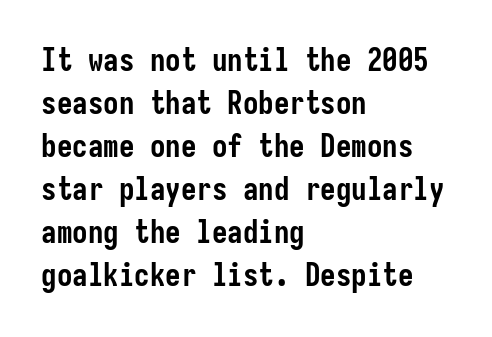
The type sits square on the baseline with zero lean. A typesetter would call this leading conventional body-copy spacing. This rendering leaves character spacing at its baseline value. These words are printed bold, with thick strokes throughout. Look at the bottom of the vertical strokes: they stop flat, with no serifs. The space directly below the letters is spotless.
